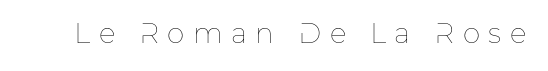
Lines of text with bare space underneath. How are the letters spaced? Widely, with obvious added tracking. The letters advance in unequal steps, a hallmark of proportional type. In terms of posture, this sample is upright.
